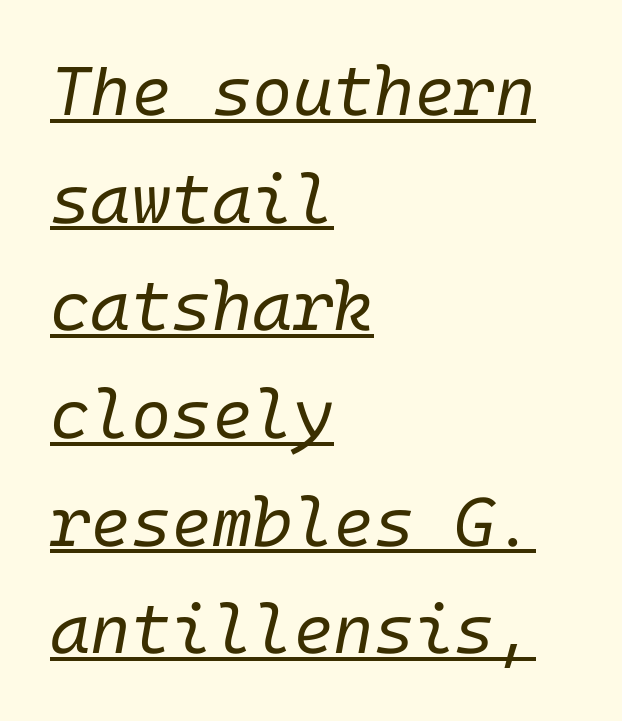
The image shows 69 px regular-weight type, italic (leaning right); set left-aligned, normal line spacing (1.56x), normal letter spacing, underlined; low stroke contrast and a medium x-height.
